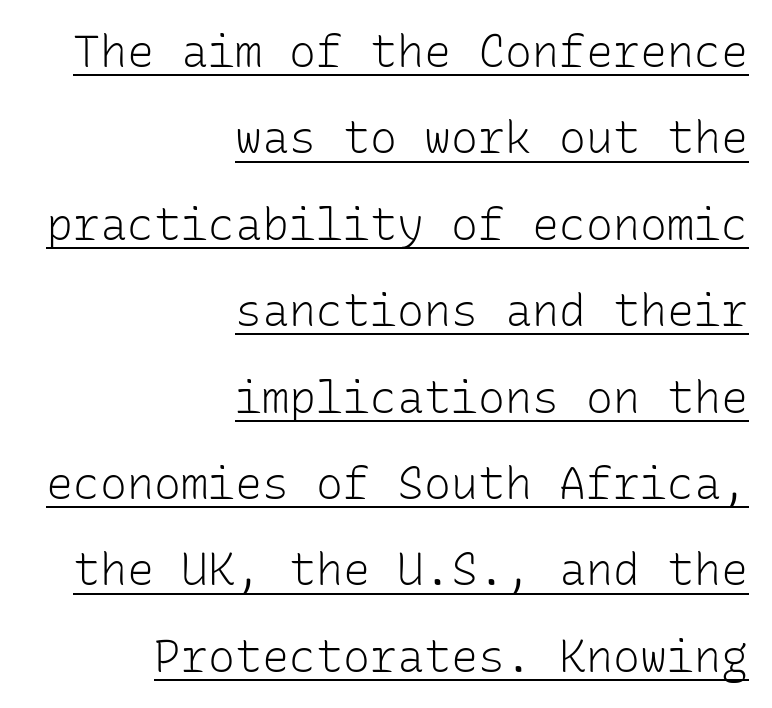
{"serif": "no", "italic": "no", "bold": "no", "weight": "light", "width": "normal", "stroke_contrast": "low", "x_height": "medium", "monospaced": "yes", "underline": "yes", "align": "right", "line_spacing": "loose", "line_spacing_ratio": 1.92, "letter_spacing": "normal", "letter_spacing_em": 0.0, "glyph_px": 45}
